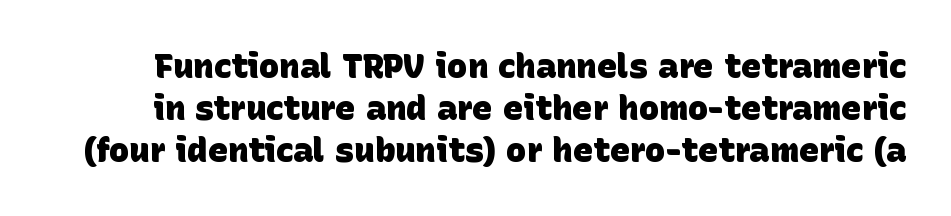
The image shows 34 px heavy sans-serif type; set line spacing 1.23x, normal letter spacing, not underlined; low stroke contrast and a large x-height.
